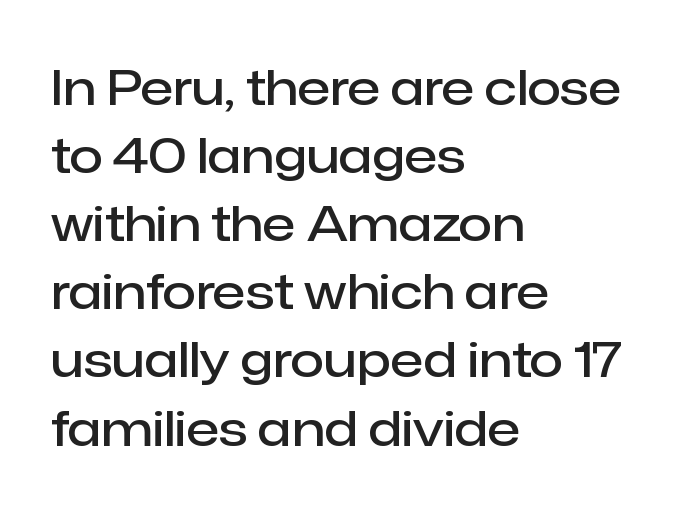
Q: Is the text bold? A: Semi-bold.
Q: Is the text italic (slanted)? A: No, it is upright.
Q: Is the typeface a serif or a sans-serif typeface? A: Sans-serif.
Q: Is the text underlined? A: No.
Q: How is the paragraph aligned? A: Left-aligned.
Q: Is the spacing between letters normal or unusually wide? A: Normal.
Q: Is the spacing between lines tight, normal or loose? A: Normal.
Q: Width (condensed, normal, or wide)? A: Normal.
Q: Stroke contrast? A: Low.
Q: x-height? A: Medium.
Q: Monospaced? A: No.
